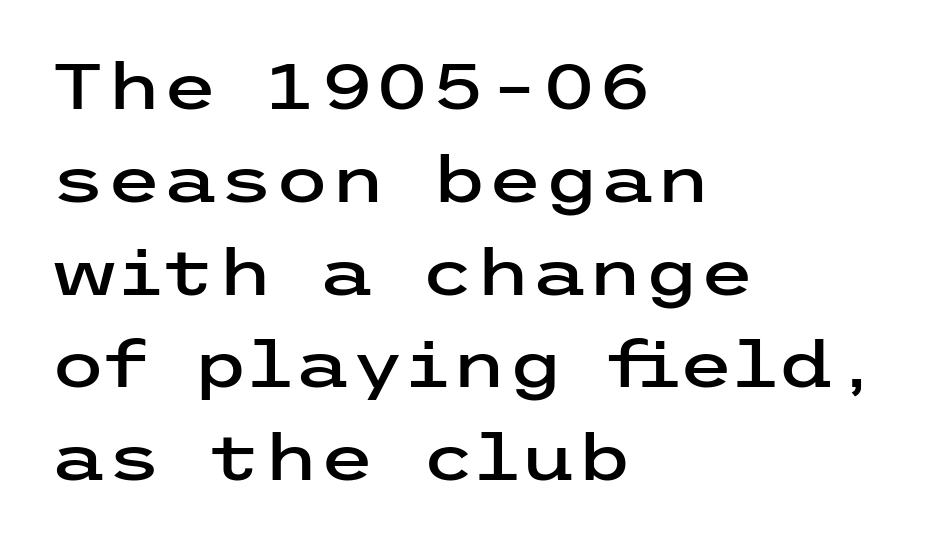
In CSS terms this would be text-align: left. In terms of leading, this rendering sits right in the middle. Each letter's strokes conclude bluntly, with no projecting serifs. A roman cut, with each character standing at attention.
